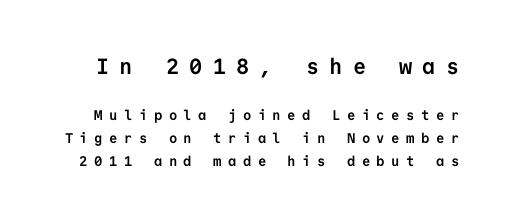
The image shows 22 px bold type, upright; set normal line spacing (1.63x), unusually wide letter spacing (+0.46 em), not underlined; the first (top) block is 1.57x larger.
